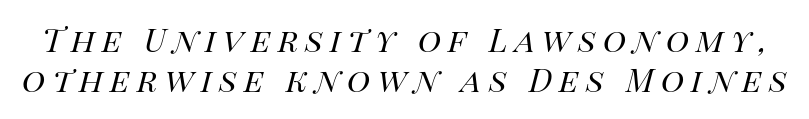
{"italic": "yes", "lean": "right", "slant_degrees": 14, "bold": "no", "weight": "regular", "width": "normal", "stroke_contrast": "high", "x_height": "large", "monospaced": "no", "underline": "no", "line_spacing": "normal", "line_spacing_ratio": 1.26, "letter_spacing": "wide", "letter_spacing_em": 0.22, "glyph_px": 32}
